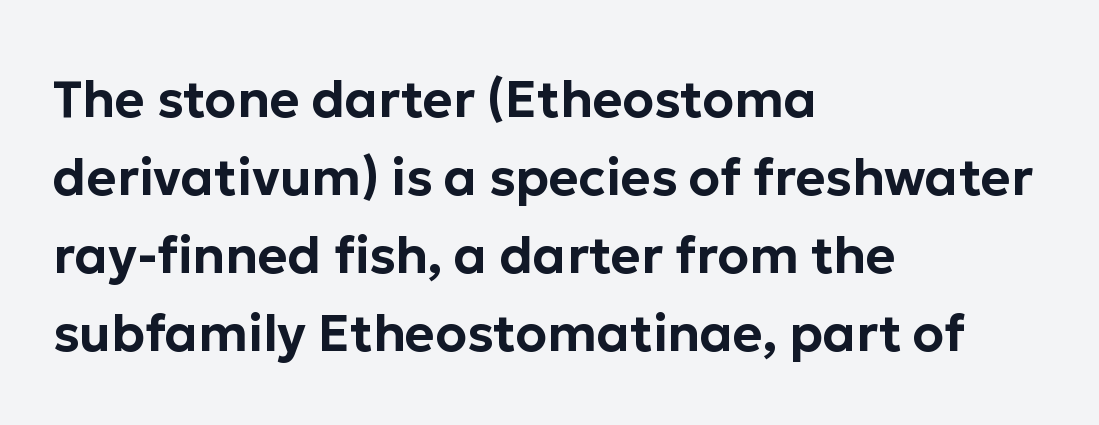
{"serif": "no", "italic": "no", "width": "normal", "stroke_contrast": "low", "x_height": "medium", "monospaced": "no", "underline": "no", "align": "left", "line_spacing": "normal", "line_spacing_ratio": 1.53, "letter_spacing": "normal", "letter_spacing_em": 0.0, "glyph_px": 51}
